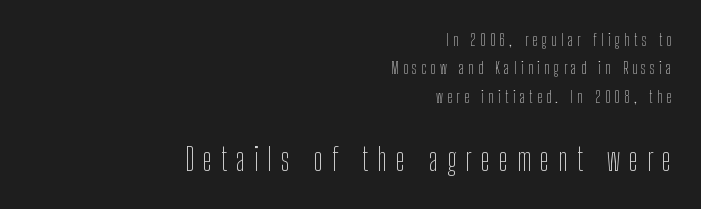
Q: Is the text bold? A: No.
Q: Is the text italic (slanted)? A: No, it is upright.
Q: Is the typeface a serif or a sans-serif typeface? A: Sans-serif.
Q: Is the text underlined? A: No.
Q: How is the paragraph aligned? A: Right-aligned.
Q: Is the spacing between letters normal or unusually wide? A: Unusually wide.
Q: Which block of text is set in a larger size, the first (top) or the second (bottom)? A: The second (bottom) one.
Q: Width (condensed, normal, or wide)? A: Condensed.
Q: Stroke contrast? A: Low.
Q: x-height? A: Medium.
Q: Monospaced? A: No.
